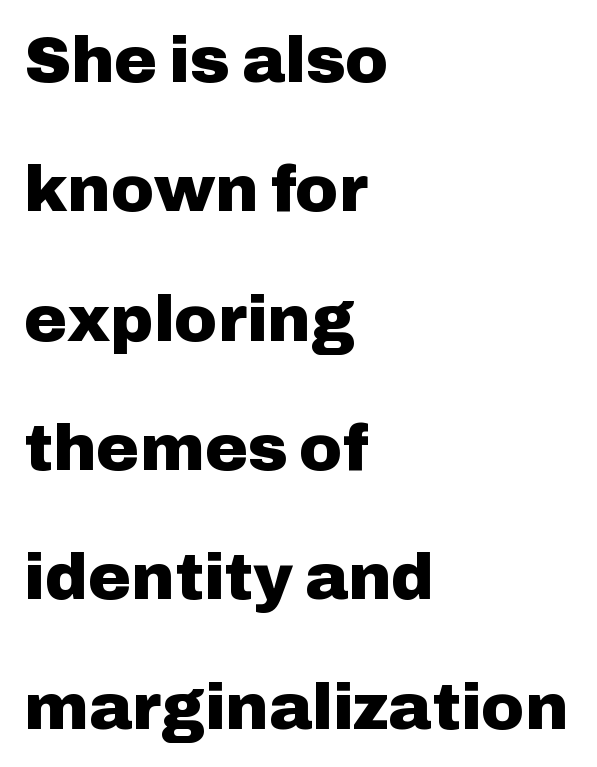
{"serif": "no", "italic": "no", "bold": "yes", "weight": "heavy", "width": "normal", "stroke_contrast": "low", "x_height": "medium", "monospaced": "no", "underline": "no", "align": "left", "line_spacing": "loose", "line_spacing_ratio": 1.99, "letter_spacing": "normal", "letter_spacing_em": 0.0, "glyph_px": 65}
